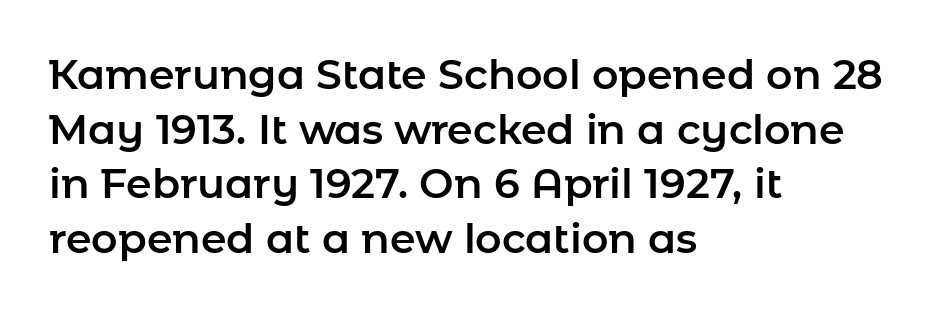
Q: Is the text italic (slanted)? A: No, it is upright.
Q: Is the typeface a serif or a sans-serif typeface? A: Sans-serif.
Q: Is the text underlined? A: No.
Q: How is the paragraph aligned? A: Left-aligned.
Q: Is the spacing between letters normal or unusually wide? A: Normal.
Q: Is the spacing between lines tight, normal or loose? A: Normal.
Q: Width (condensed, normal, or wide)? A: Normal.
Q: Stroke contrast? A: Low.
Q: x-height? A: Medium.
Q: Monospaced? A: No.
